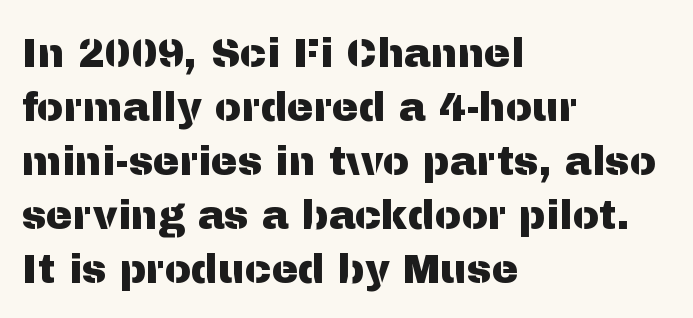
Q: Is the text italic (slanted)? A: No, it is upright.
Q: Is the typeface a serif or a sans-serif typeface? A: Sans-serif.
Q: Is the text underlined? A: No.
Q: How is the paragraph aligned? A: Left-aligned.
Q: Is the spacing between letters normal or unusually wide? A: Normal.
Q: Is the spacing between lines tight, normal or loose? A: Normal.
Q: Width (condensed, normal, or wide)? A: Normal.
Q: Stroke contrast? A: Medium.
Q: x-height? A: Medium.
Q: Monospaced? A: No.
